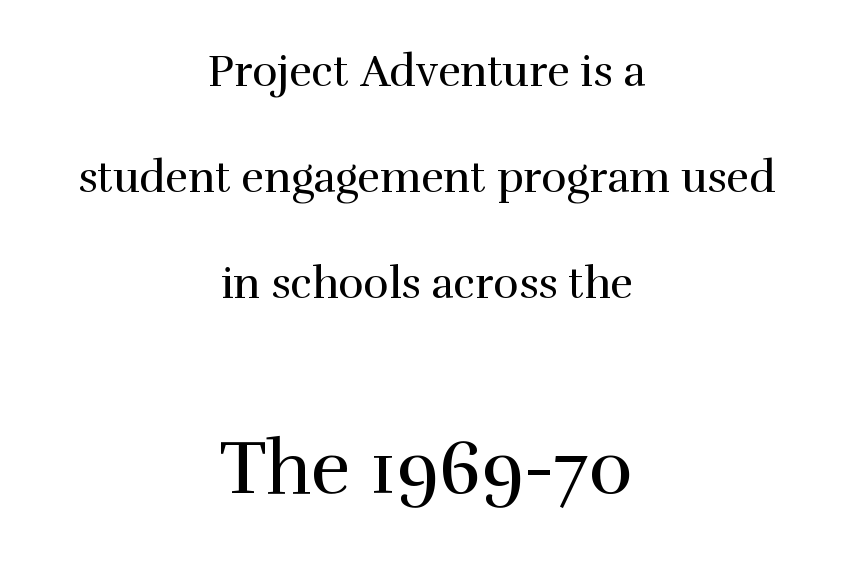
The image shows 75 px regular-weight serif type, upright; set centered, loose line spacing (2.46x), normal letter spacing, not underlined; the second (bottom) block is 1.74x larger; high stroke contrast and a medium x-height.
